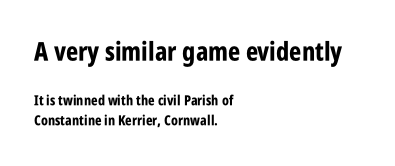
{"italic": "no", "bold": "yes", "underline": "no", "align": "left", "line_spacing": "normal", "line_spacing_ratio": 1.41, "letter_spacing": "normal", "letter_spacing_em": 0.0, "larger_block": "first", "size_ratio": 1.86, "glyph_px": 26}
